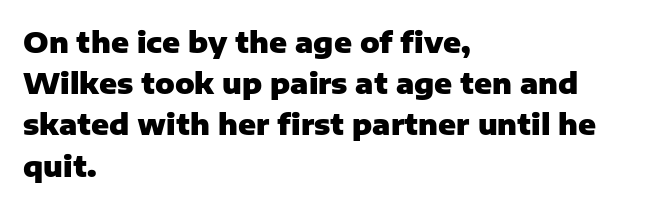
The image shows 29 px heavy sans-serif type, upright; set left-aligned, normal line spacing (1.42x), normal letter spacing, not underlined; low stroke contrast and a medium x-height.
